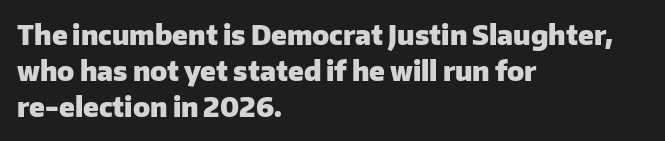
The image shows 27 px bold type, upright; set left-aligned, normal line spacing (1.34x), normal letter spacing, not underlined.
